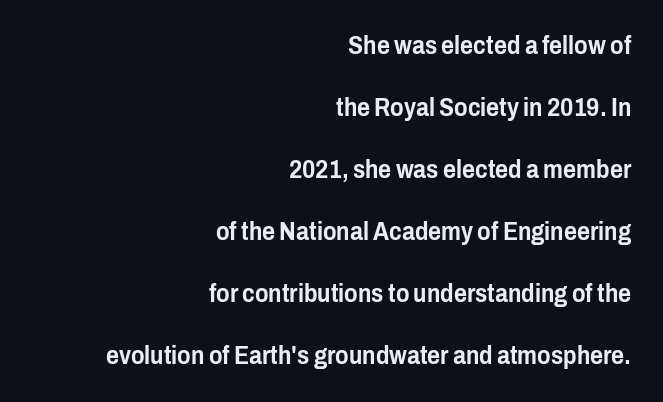
The passage is arranged like a letterhead date or caption credit — flush right. Decoration check: the copy has no underline. What stands out about the letter spacing? Nothing — it is the standard amount. Whoever set this chose breathing room over compactness in the vertical rhythm. These lines were composed using upright roman letters.
